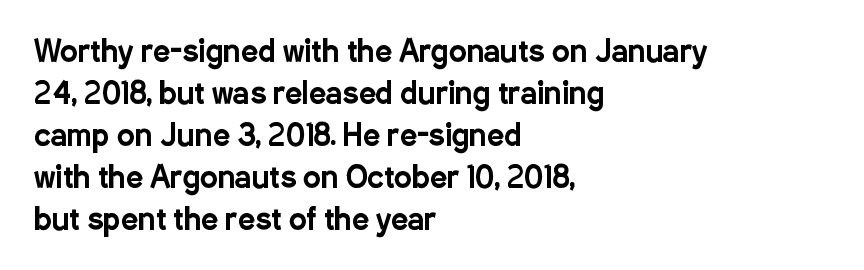
The image shows 30 px condensed sans-serif type, upright; set left-aligned, normal line spacing (1.4x), normal letter spacing, not underlined; low stroke contrast and a medium x-height.
